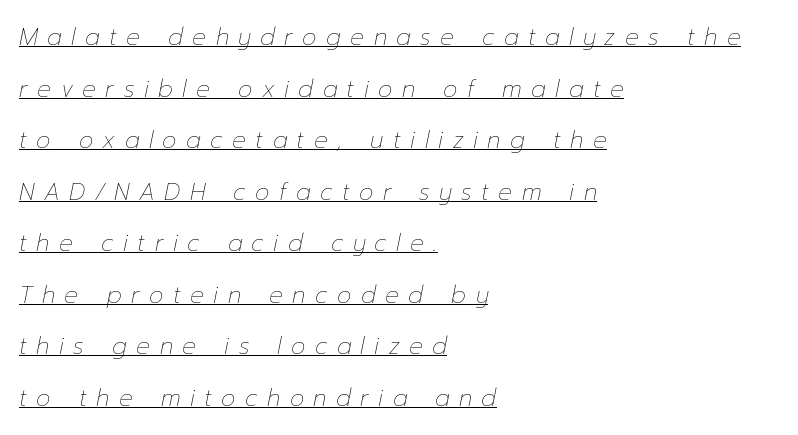
The image shows 23 px text type, italic (leaning right); set left-aligned, loose line spacing (2.24x), unusually wide letter spacing (+0.41 em), underlined.
